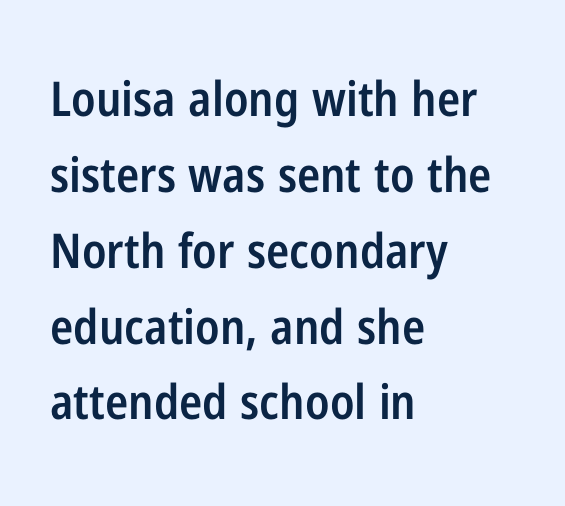
{"serif": "no", "italic": "no", "bold": "semi", "weight": "semibold", "width": "condensed", "stroke_contrast": "low", "x_height": "medium", "monospaced": "no", "underline": "no", "align": "left", "line_spacing": "normal", "line_spacing_ratio": 1.58, "letter_spacing": "normal", "letter_spacing_em": 0.0, "glyph_px": 48}
